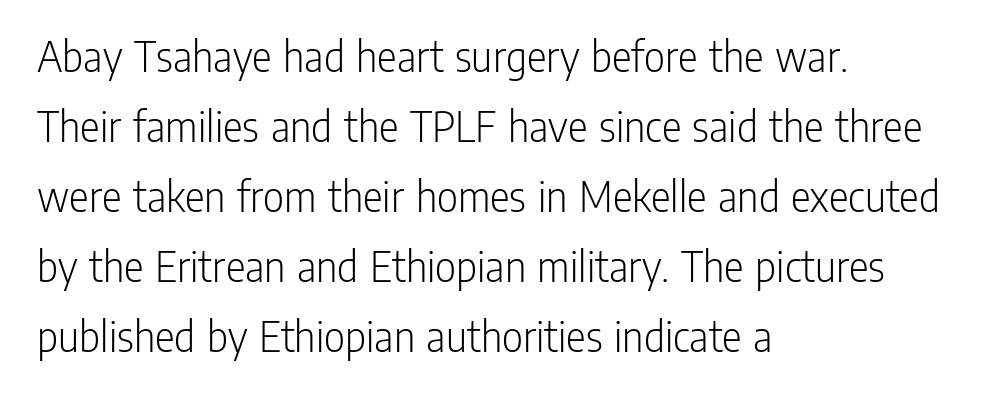
{"serif": "no", "italic": "no", "bold": "no", "weight": "light", "width": "condensed", "stroke_contrast": "low", "x_height": "medium", "monospaced": "no", "underline": "no", "align": "left", "line_spacing": "normal", "line_spacing_ratio": 1.52, "letter_spacing": "normal", "letter_spacing_em": 0.0, "glyph_px": 46}
